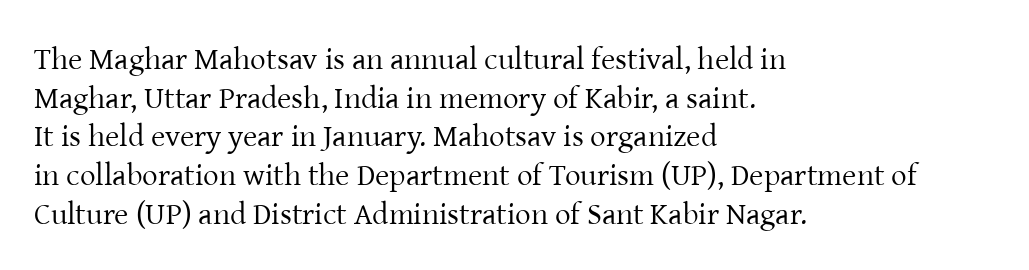
Q: Is the text bold? A: No.
Q: Is the text italic (slanted)? A: No, it is upright.
Q: Is the typeface a serif or a sans-serif typeface? A: Serif.
Q: Is the text underlined? A: No.
Q: How is the paragraph aligned? A: Left-aligned.
Q: Is the spacing between letters normal or unusually wide? A: Normal.
Q: Is the spacing between lines tight, normal or loose? A: Normal.
Q: Width (condensed, normal, or wide)? A: Normal.
Q: Stroke contrast? A: Low.
Q: x-height? A: Medium.
Q: Monospaced? A: No.
